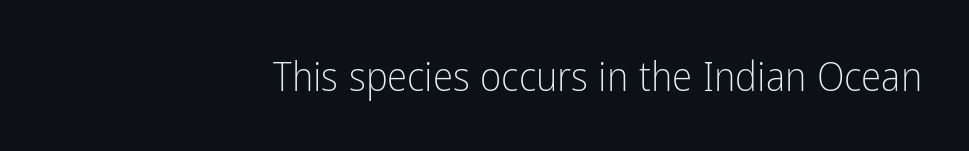
Do the letters lean? They stand straight. Each letter keeps its own natural width here, so spacing adapts to shape. This reads as an unemphasized weight, regular at the heaviest. Nobody touched the tracking dial on this one. Observe the absence of serifs on each vertical stroke in this sample. Teacher's note: observe the even right margin — that is flush-right alignment.
